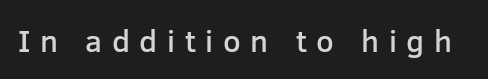
The image shows 31 px semibold sans-serif type, upright; set unusually wide letter spacing (+0.31 em), not underlined; low stroke contrast and a medium x-height.
